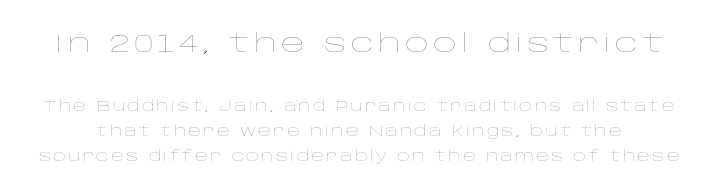
This rendering features lettering with no underline. Bigger letters appear in the top chunk; the bottom chunk is reduced. A quiet, ordinary-to-light weight characterises the typeface. Posture: straight, roman, zero tilt.
